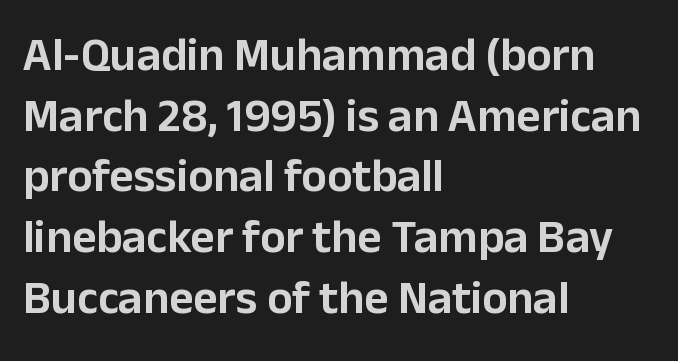
The image shows 47 px sans-serif type, upright; set left-aligned, normal line spacing (1.29x), normal letter spacing, not underlined; low stroke contrast and a medium x-height.
